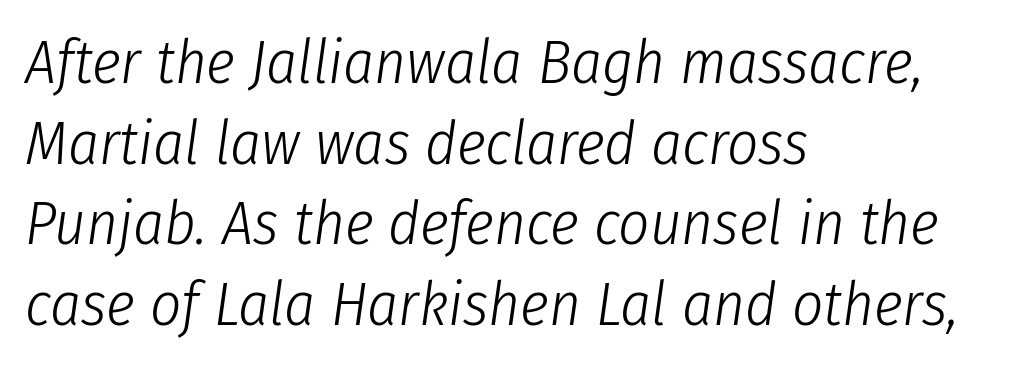
Do the characters align in a grid? No, the font is proportional. The gap between lines stays unmarked. The specimen reads as italic at a glance. The space between consecutive lines is moderate. The letterforms sit shoulder to shoulder at normal distance. Line beginnings align vertically; line endings do not.
